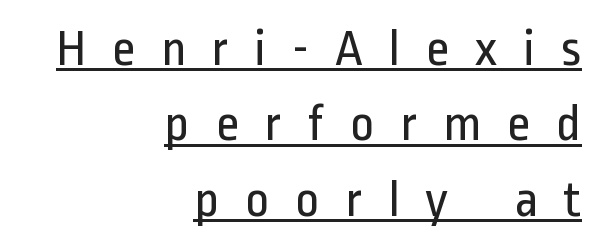
Q: Is the text bold? A: No.
Q: Is the text italic (slanted)? A: No, it is upright.
Q: Is the typeface a serif or a sans-serif typeface? A: Sans-serif.
Q: Is the text underlined? A: Yes.
Q: How is the paragraph aligned? A: Right-aligned.
Q: Is the spacing between letters normal or unusually wide? A: Unusually wide.
Q: Is the spacing between lines tight, normal or loose? A: Normal.
Q: Width (condensed, normal, or wide)? A: Condensed.
Q: Stroke contrast? A: Low.
Q: x-height? A: Medium.
Q: Monospaced? A: No.
